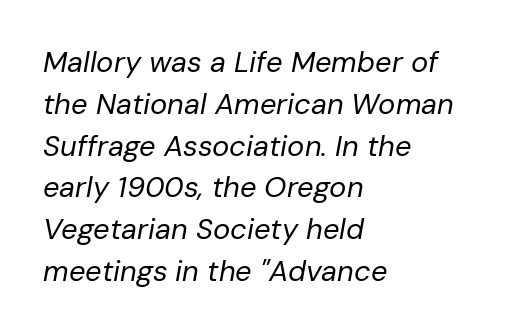
The image shows 29 px regular-weight type, italic (leaning right); set left-aligned, normal line spacing (1.44x), normal letter spacing, not underlined; low stroke contrast and a medium x-height.
